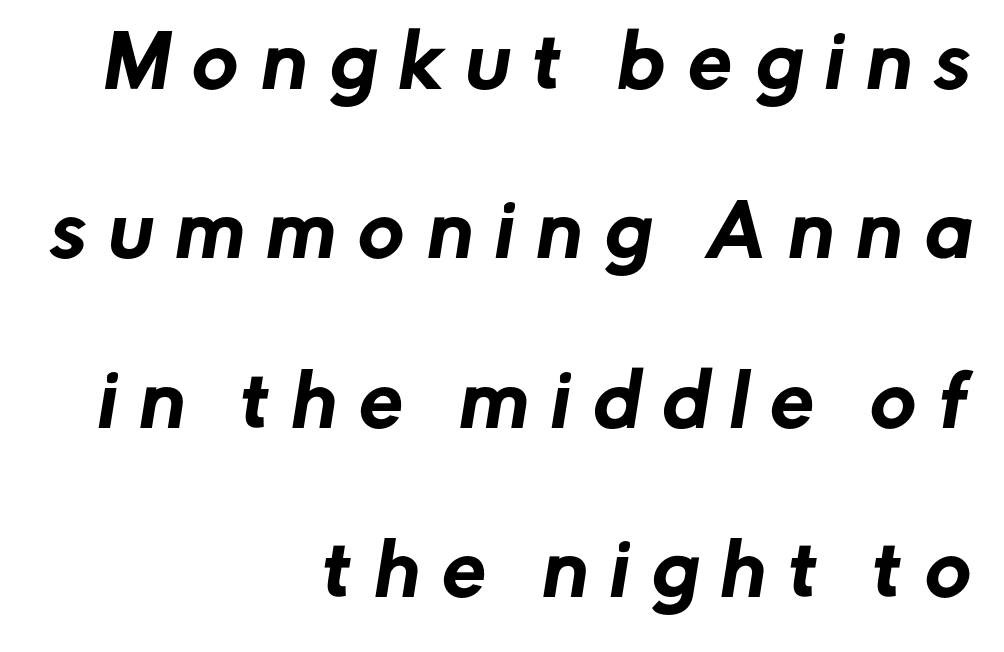
The image shows 70 px sans-serif type; set right-aligned, loose line spacing (2.42x), unusually wide letter spacing (+0.33 em), not underlined; low stroke contrast and a medium x-height.
